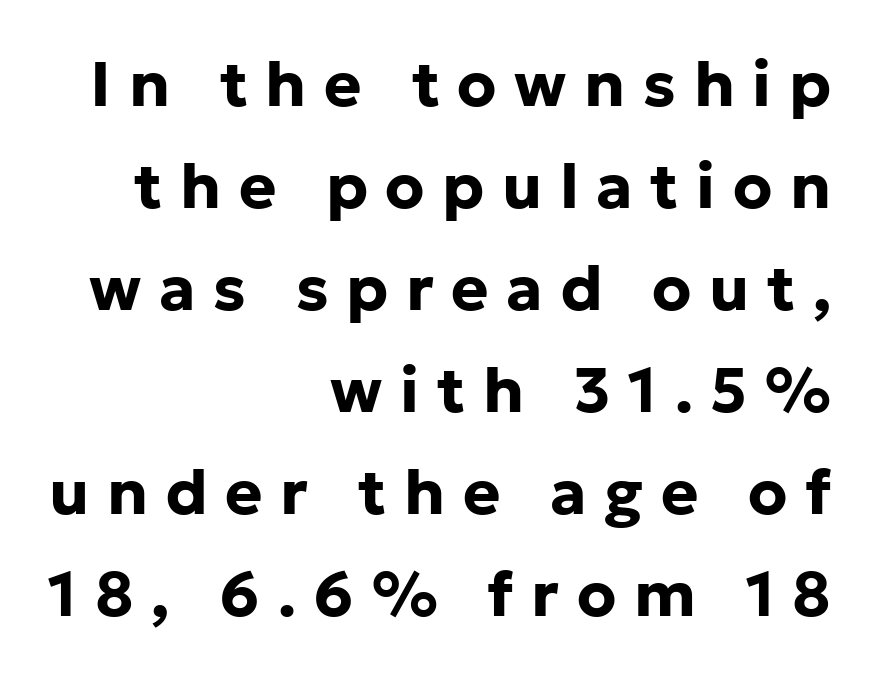
The letters carry no serifs — their stems end cleanly without finishing strokes. Quick note: interline space is typical. Rendered with straight, roman letterforms. Notice how thick the strokes are: this is what a full bold looks like.
